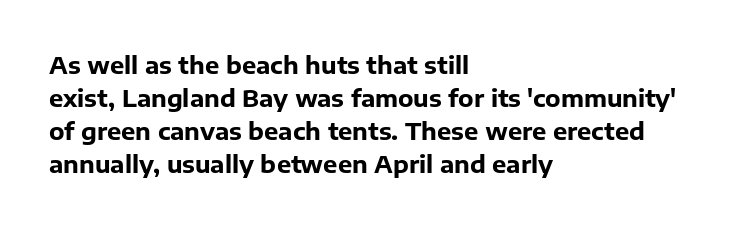
Q: Is the text bold? A: Yes.
Q: Is the text italic (slanted)? A: No, it is upright.
Q: Is the text underlined? A: No.
Q: How is the paragraph aligned? A: Left-aligned.
Q: Is the spacing between letters normal or unusually wide? A: Normal.
Q: Is the spacing between lines tight, normal or loose? A: Normal.
